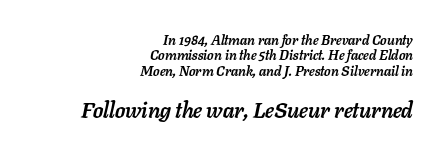
Q: Is the text bold? A: Yes.
Q: Is the text italic (slanted)? A: Yes, it leans right by about 11 degrees.
Q: Is the text underlined? A: No.
Q: How is the paragraph aligned? A: Right-aligned.
Q: Is the spacing between letters normal or unusually wide? A: Normal.
Q: Is the spacing between lines tight, normal or loose? A: Tight.
Q: Which block of text is set in a larger size, the first (top) or the second (bottom)? A: The second (bottom) one.
